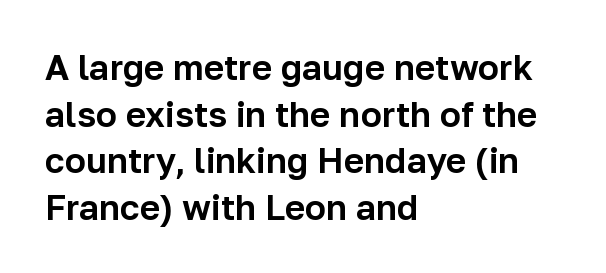
Q: Is the text italic (slanted)? A: No, it is upright.
Q: Is the typeface a serif or a sans-serif typeface? A: Sans-serif.
Q: Is the text underlined? A: No.
Q: How is the paragraph aligned? A: Left-aligned.
Q: Is the spacing between letters normal or unusually wide? A: Normal.
Q: Is the spacing between lines tight, normal or loose? A: Normal.
Q: Width (condensed, normal, or wide)? A: Normal.
Q: Stroke contrast? A: Low.
Q: x-height? A: Medium.
Q: Monospaced? A: No.
